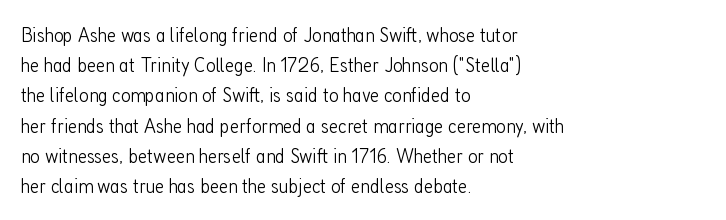
Regarding leading, the lines here are spaced in the standard way. Underline: absent. A classic flush-left, rag-right setting is used for this passage. Every character sits straight up, as roman type does.
